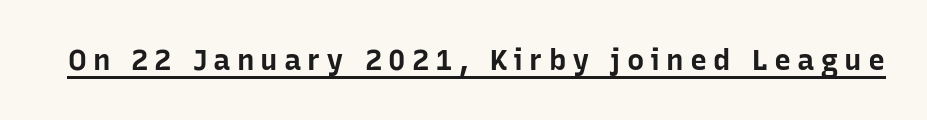
Q: Is the text bold? A: Yes.
Q: Is the text italic (slanted)? A: No, it is upright.
Q: Is the typeface a serif or a sans-serif typeface? A: Sans-serif.
Q: Is the text underlined? A: Yes.
Q: Is the spacing between letters normal or unusually wide? A: Unusually wide.
Q: Width (condensed, normal, or wide)? A: Normal.
Q: Stroke contrast? A: Low.
Q: x-height? A: Medium.
Q: Monospaced? A: No.
